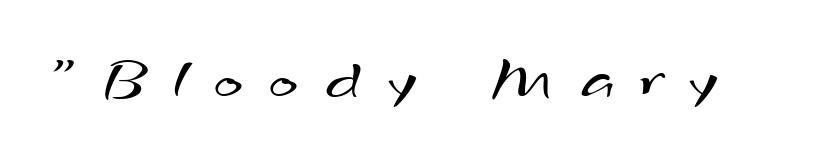
Character widths vary here, with narrow letters taking less room than wide ones. Regarding serifs, this sample does without them. Decoration check: the copy has no underline. Counters stay open thanks to moderate or lighter strokes. Is the letter spacing exaggerated? Yes — the characters are pushed far apart.
